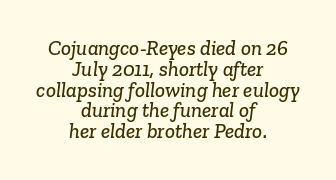
Q: Is the text underlined? A: No.
Q: How is the paragraph aligned? A: Centered.
Q: Is the spacing between letters normal or unusually wide? A: Normal.
Q: Is the spacing between lines tight, normal or loose? A: Tight.
